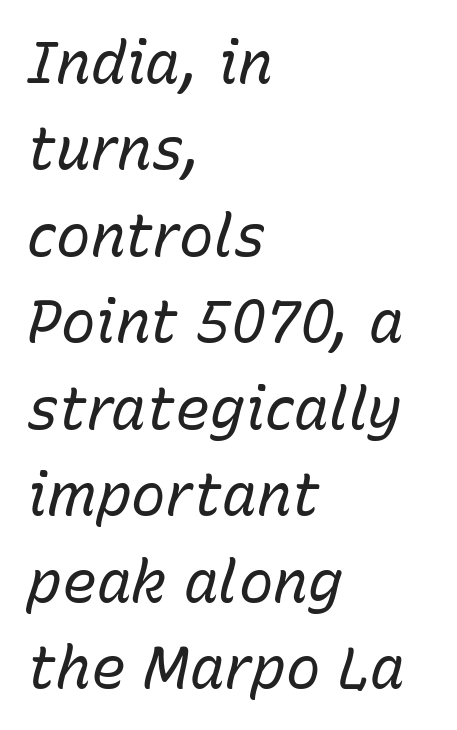
The image shows 58 px regular-weight type, italic (leaning right); set left-aligned, normal line spacing (1.49x), normal letter spacing, not underlined; low stroke contrast and a medium x-height.
